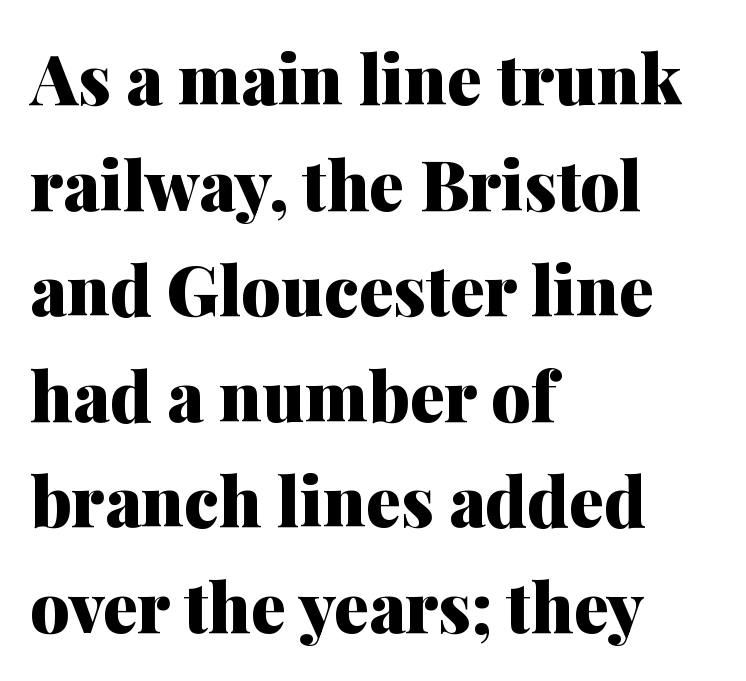
The image shows 69 px heavy serif type, upright; set left-aligned, normal line spacing (1.53x), normal letter spacing, not underlined; medium stroke contrast and a medium x-height.
